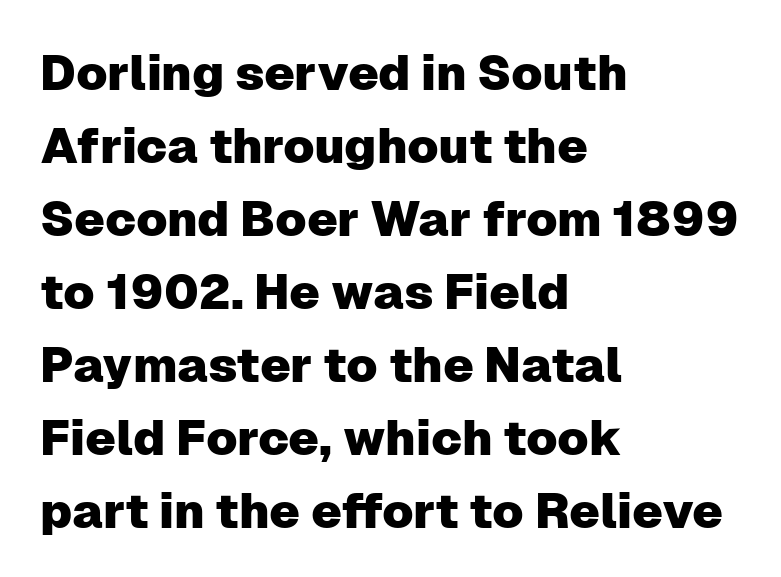
Q: Is the text italic (slanted)? A: No, it is upright.
Q: Is the typeface a serif or a sans-serif typeface? A: Sans-serif.
Q: Is the text underlined? A: No.
Q: How is the paragraph aligned? A: Left-aligned.
Q: Is the spacing between letters normal or unusually wide? A: Normal.
Q: Is the spacing between lines tight, normal or loose? A: Normal.
Q: Width (condensed, normal, or wide)? A: Normal.
Q: Stroke contrast? A: Low.
Q: x-height? A: Medium.
Q: Monospaced? A: No.
